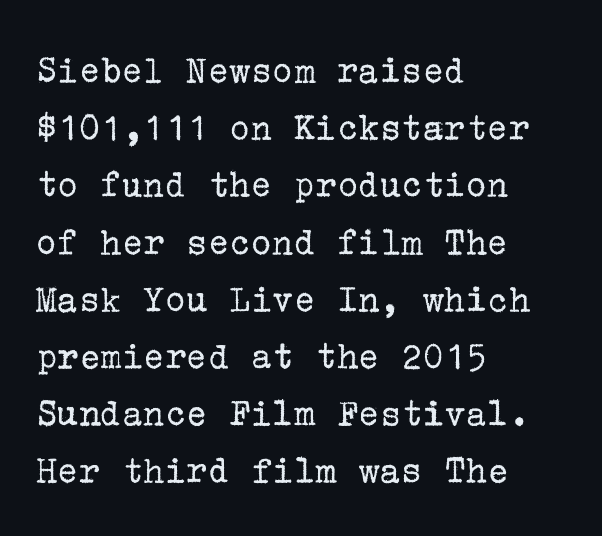
These lines stack with their left ends in a neat column. The letterforms sit at book weight or below. Baseline-to-baseline distance is the conventional proportion of letter height. Unlike a clean sans, this face finishes its strokes with serifs. Lines of text with bare space underneath.
